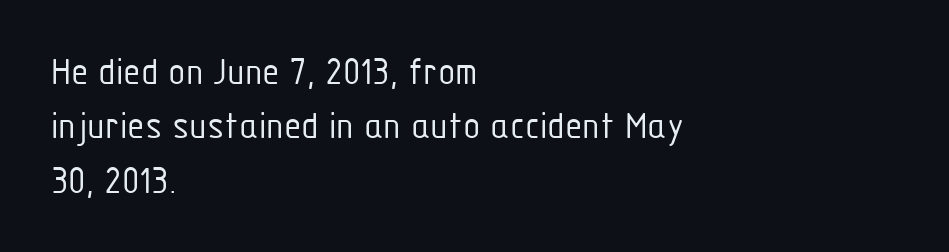
If you drew a line through each stem, it would be perfectly vertical. Note the varied advance widths — an 'i' is clearly narrower than an 'm'. Caption: face not bold, strokes unweighted. The specimen omits any rule beneath the text block's lines. The letters carry no serifs — their stems end cleanly without finishing strokes.
